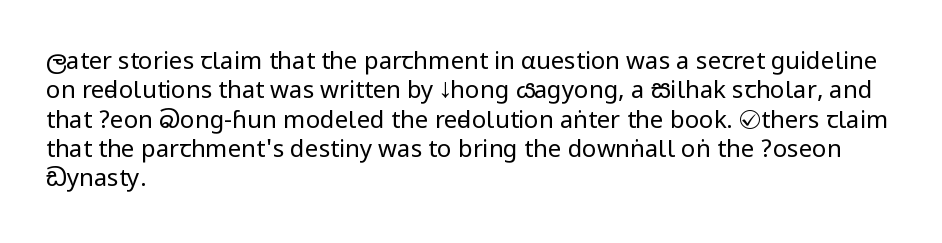
Q: Is the text bold? A: No.
Q: Is the text italic (slanted)? A: No, it is upright.
Q: Is the text underlined? A: No.
Q: How is the paragraph aligned? A: Left-aligned.
Q: Is the spacing between letters normal or unusually wide? A: Normal.
